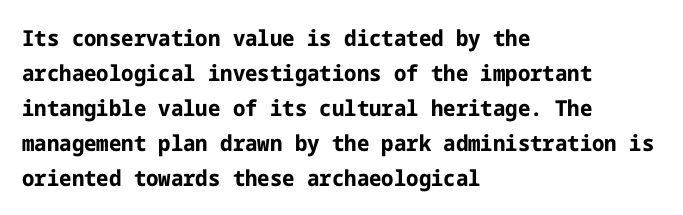
{"italic": "no", "bold": "yes", "underline": "no", "align": "left", "line_spacing": "normal", "line_spacing_ratio": 1.59, "letter_spacing": "normal", "letter_spacing_em": 0.0, "glyph_px": 22}
